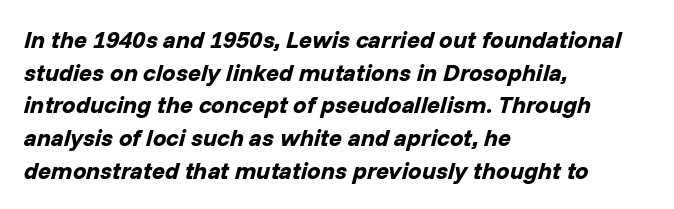
This sample is left-justified, so line endings fall wherever the words run out. Letters rest on an invisible, unmarked baseline. The glyphs have the mass of a bold cut. In terms of leading, this rendering sits right in the middle.
